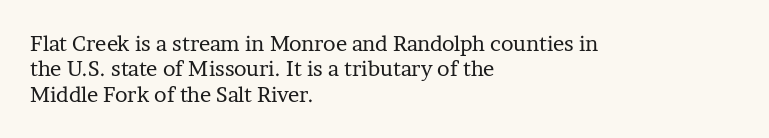
The image shows 21 px text type, upright; set left-aligned, line spacing 1.21x, normal letter spacing, not underlined.
